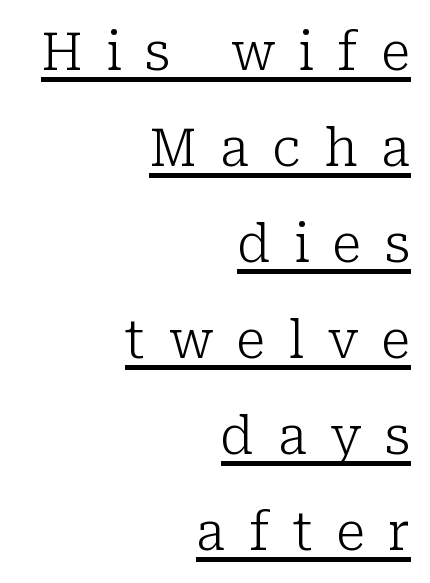
Q: Is the text bold? A: No.
Q: Is the text italic (slanted)? A: No, it is upright.
Q: Is the typeface a serif or a sans-serif typeface? A: Serif.
Q: Is the text underlined? A: Yes.
Q: How is the paragraph aligned? A: Right-aligned.
Q: Is the spacing between letters normal or unusually wide? A: Unusually wide.
Q: Width (condensed, normal, or wide)? A: Normal.
Q: Stroke contrast? A: Low.
Q: x-height? A: Medium.
Q: Monospaced? A: No.
